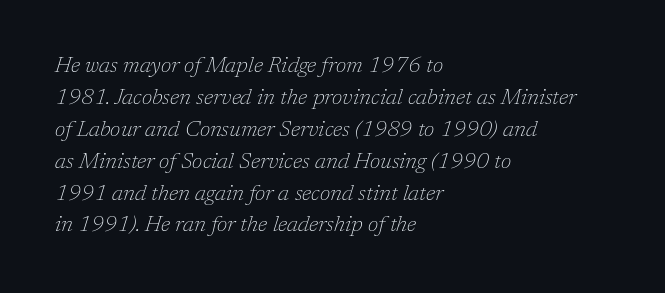
Q: Is the text bold? A: No.
Q: Is the text italic (slanted)? A: Yes, it leans right by about 17 degrees.
Q: Is the text underlined? A: No.
Q: How is the paragraph aligned? A: Left-aligned.
Q: Is the spacing between letters normal or unusually wide? A: Normal.
Q: Is the spacing between lines tight, normal or loose? A: Normal.
